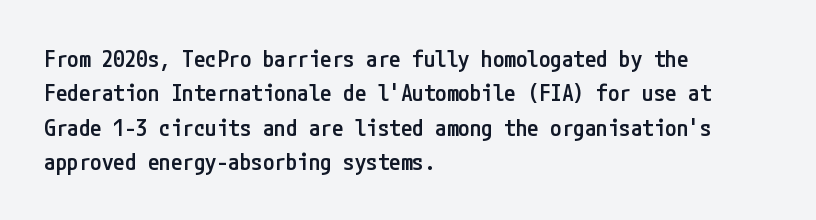
Q: Is the text bold? A: Semi-bold.
Q: Is the text italic (slanted)? A: No, it is upright.
Q: Is the text underlined? A: No.
Q: How is the paragraph aligned? A: Left-aligned.
Q: Is the spacing between letters normal or unusually wide? A: Normal.
Q: Is the spacing between lines tight, normal or loose? A: Normal.
